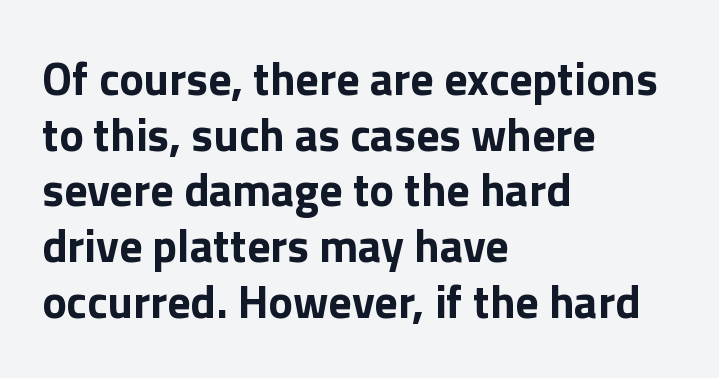
Are there feet on the stems? There aren't — it's a sans. Characters follow at the spacing the type designer built in. Do the characters align in a grid? No, the font is proportional. I'd describe the lettering as bold — thick and assertive.
